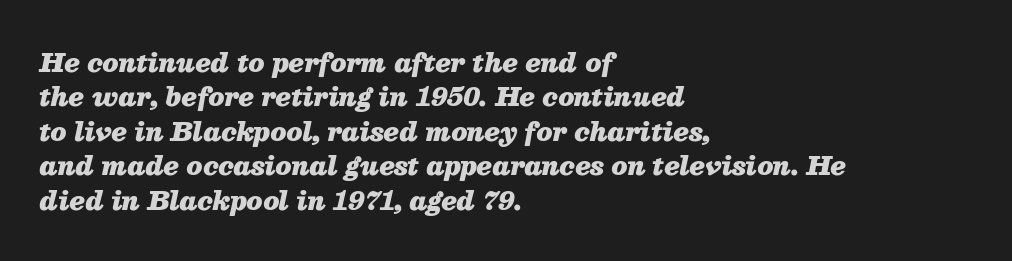
The image shows 25 px bold type, italic (leaning right); set left-aligned, normal line spacing (1.38x), normal letter spacing, not underlined.
